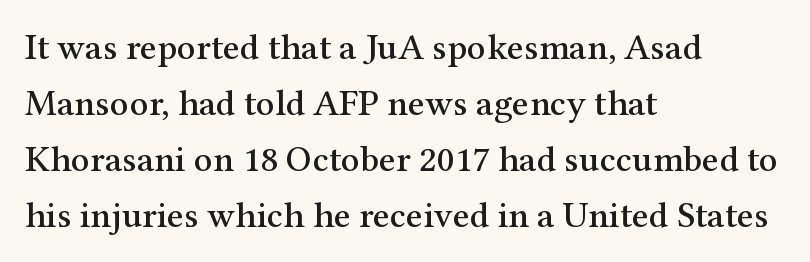
Q: Is the text italic (slanted)? A: No, it is upright.
Q: Is the typeface a serif or a sans-serif typeface? A: Serif.
Q: Is the text underlined? A: No.
Q: How is the paragraph aligned? A: Left-aligned.
Q: Is the spacing between letters normal or unusually wide? A: Normal.
Q: Is the spacing between lines tight, normal or loose? A: Normal.
Q: Width (condensed, normal, or wide)? A: Normal.
Q: Stroke contrast? A: Medium.
Q: x-height? A: Medium.
Q: Monospaced? A: No.
